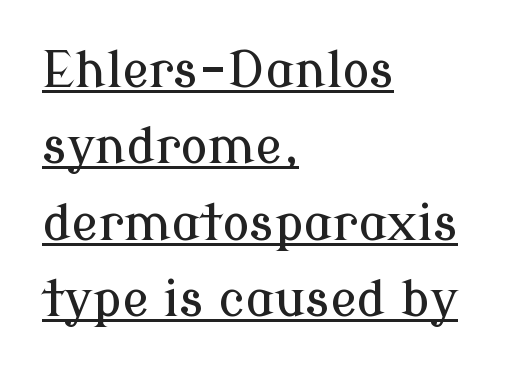
{"serif": "yes", "italic": "no", "width": "normal", "stroke_contrast": "low", "x_height": "medium", "monospaced": "no", "underline": "yes", "align": "left", "line_spacing": "normal", "line_spacing_ratio": 1.53, "letter_spacing": "normal", "letter_spacing_em": 0.0, "glyph_px": 50}
